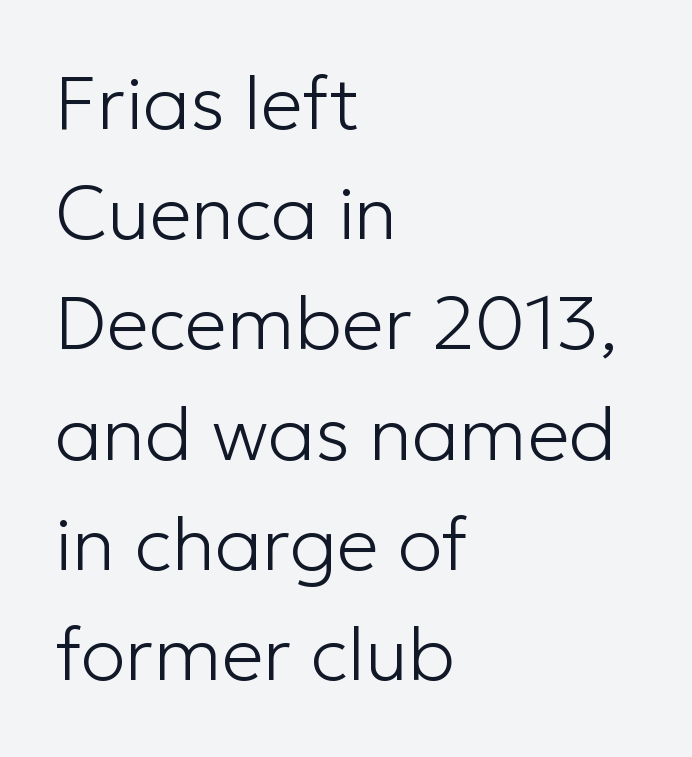
The image shows 75 px light sans-serif type, upright; set left-aligned, normal line spacing (1.47x), normal letter spacing, not underlined; low stroke contrast and a medium x-height.
